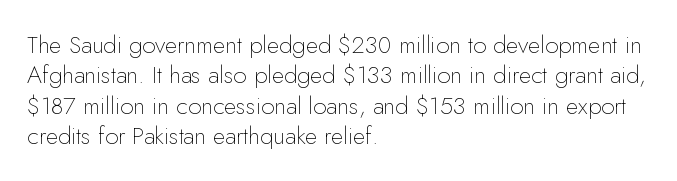
Q: Is the text bold? A: No.
Q: Is the text italic (slanted)? A: No, it is upright.
Q: Is the text underlined? A: No.
Q: How is the paragraph aligned? A: Left-aligned.
Q: Is the spacing between letters normal or unusually wide? A: Normal.
Q: Is the spacing between lines tight, normal or loose? A: Normal.
